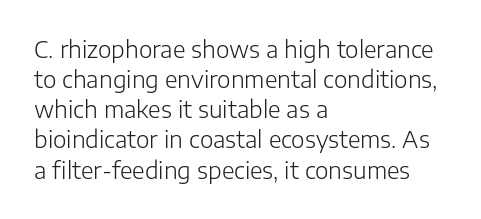
Q: Is the text bold? A: No.
Q: Is the text italic (slanted)? A: No, it is upright.
Q: Is the text underlined? A: No.
Q: How is the paragraph aligned? A: Left-aligned.
Q: Is the spacing between letters normal or unusually wide? A: Normal.
Q: Is the spacing between lines tight, normal or loose? A: Normal.
